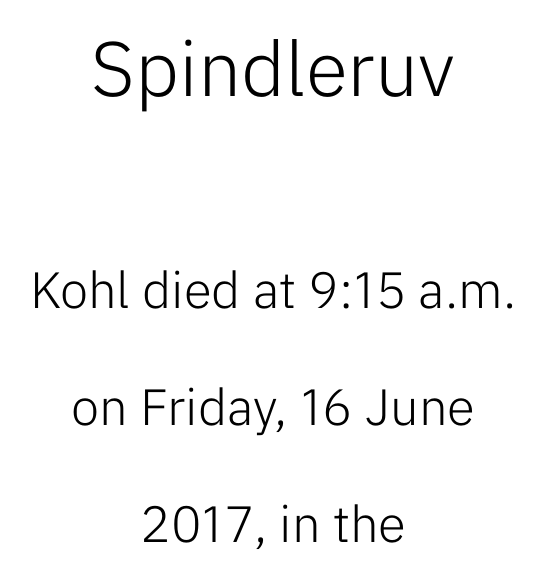
The image shows 77 px light sans-serif type, upright; set centered, loose line spacing (2.29x), normal letter spacing, not underlined; the first (top) block is 1.51x larger; low stroke contrast and a medium x-height.
